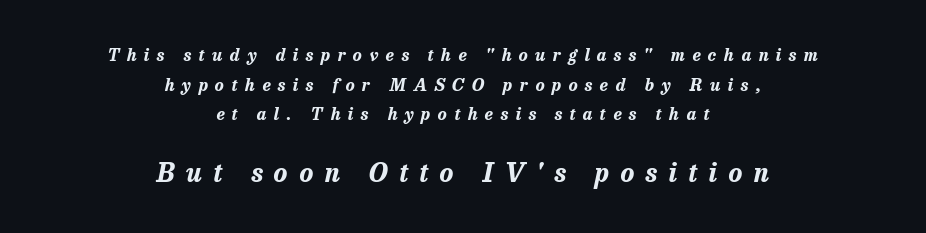
Q: Is the text bold? A: Yes.
Q: Is the text italic (slanted)? A: Yes, it leans right by about 13 degrees.
Q: Is the text underlined? A: No.
Q: How is the paragraph aligned? A: Centered.
Q: Is the spacing between letters normal or unusually wide? A: Unusually wide.
Q: Which block of text is set in a larger size, the first (top) or the second (bottom)? A: The second (bottom) one.
